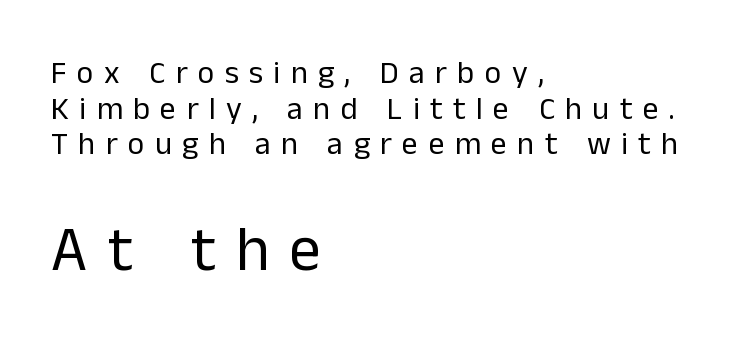
Spacing between characters has been opened up far beyond the box default. Compared with a centered layout, this one pins lines to the left instead. On a weight scale, this lands at 450 or below. Posture: straight, roman, zero tilt. Each letter keeps its own natural width here, so spacing adapts to shape.
